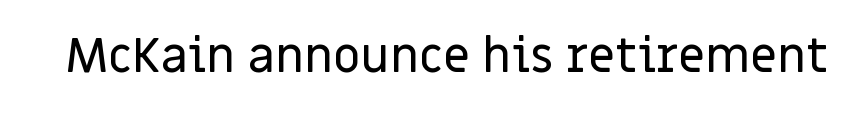
The gap between lines stays unmarked. Font category for this specimen: sans-serif. Nope, not italic — everything's standing straight. A typesetter would call this zero additional tracking. Think of a printed novel: that variable character pitch is what you see here.
